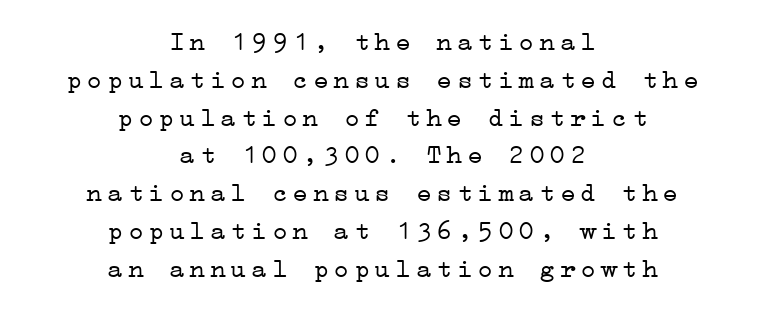
Q: Is the text bold? A: No.
Q: Is the text italic (slanted)? A: No, it is upright.
Q: Is the text underlined? A: No.
Q: How is the paragraph aligned? A: Centered.
Q: Is the spacing between lines tight, normal or loose? A: Normal.
